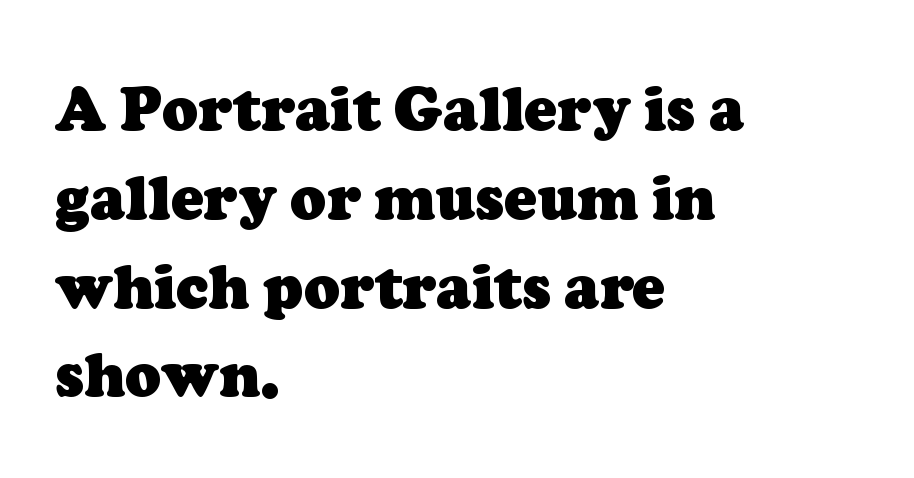
The image shows 60 px heavy serif type; set left-aligned, normal line spacing (1.48x), normal letter spacing, not underlined; low stroke contrast and a medium x-height.
